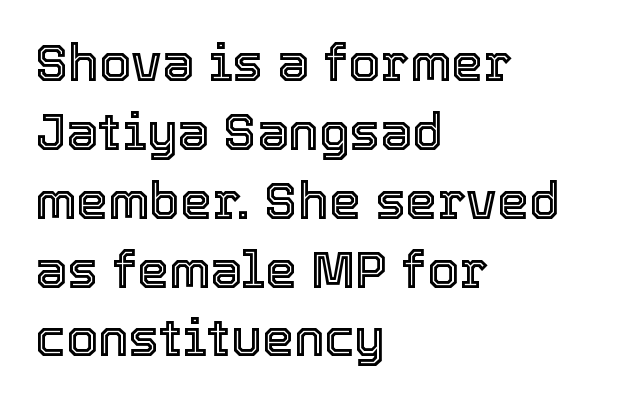
The image shows 51 px text type, upright; set left-aligned, normal line spacing (1.35x), normal letter spacing, not underlined; a medium x-height.
